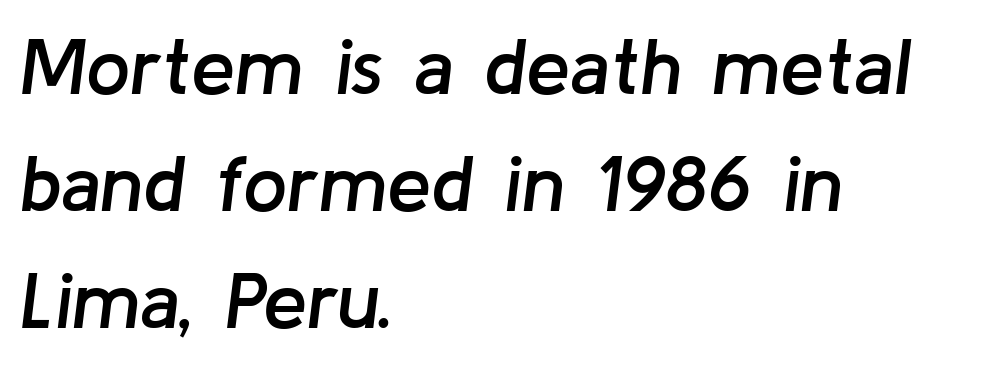
The image shows 79 px semibold type, italic (leaning right); set left-aligned, normal line spacing (1.48x), normal letter spacing, not underlined; low stroke contrast and a medium x-height.
